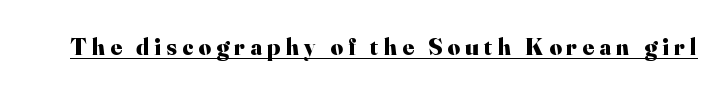
Q: Is the text bold? A: Yes.
Q: Is the text italic (slanted)? A: No, it is upright.
Q: Is the text underlined? A: Yes.
Q: Is the spacing between letters normal or unusually wide? A: Unusually wide.
